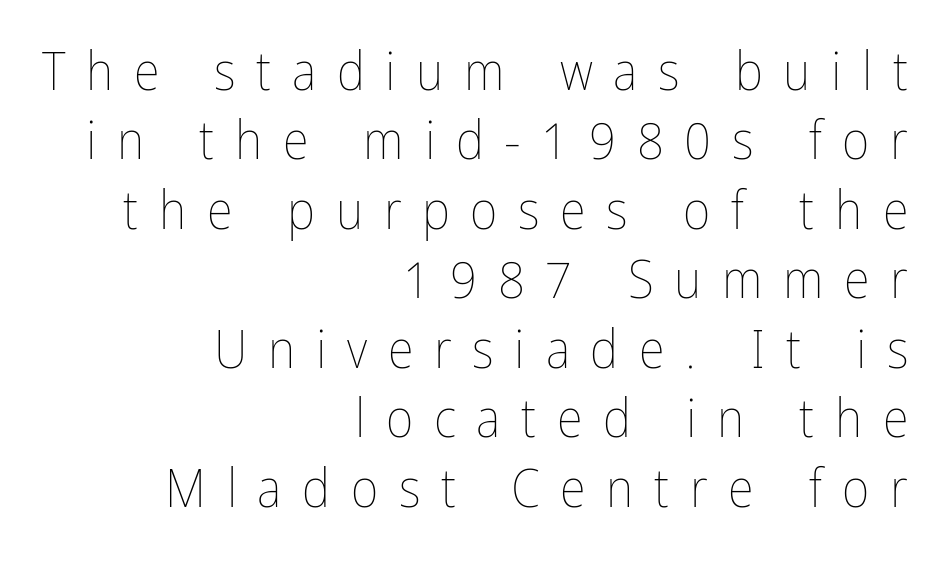
The image shows 53 px thin, condensed type, upright; set right-aligned, normal line spacing (1.31x), unusually wide letter spacing (+0.39 em), not underlined; low stroke contrast and a medium x-height.
